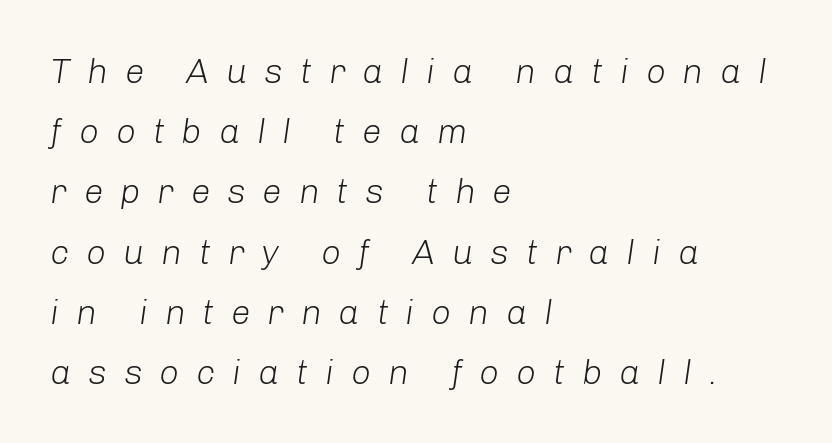
The image shows 35 px light type, italic (leaning right); set left-aligned, line spacing 1.72x, unusually wide letter spacing (+0.48 em), not underlined; low stroke contrast and a medium x-height.
